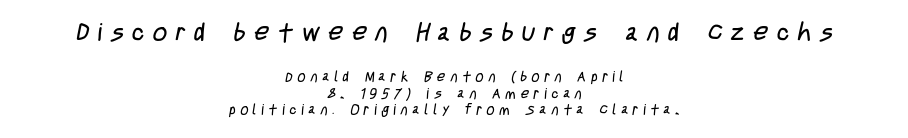
Visually the block forms a symmetrical silhouette, jagged on both flanks. Loose tracking; the words dissolve into strings of separated letters. Rule under the text: the space is simply empty. The more generous point size was reserved for the upper chunk. The weight would be labelled regular, book, light, or lighter still.
